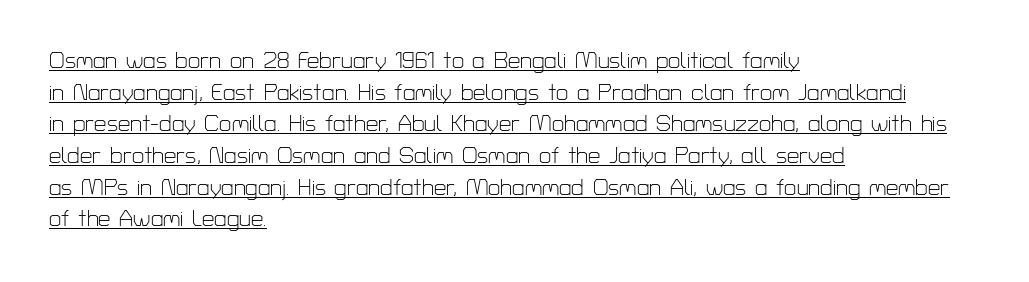
Q: Is the text bold? A: No.
Q: Is the text italic (slanted)? A: No, it is upright.
Q: Is the text underlined? A: Yes.
Q: How is the paragraph aligned? A: Left-aligned.
Q: Is the spacing between letters normal or unusually wide? A: Normal.
Q: Is the spacing between lines tight, normal or loose? A: Normal.
